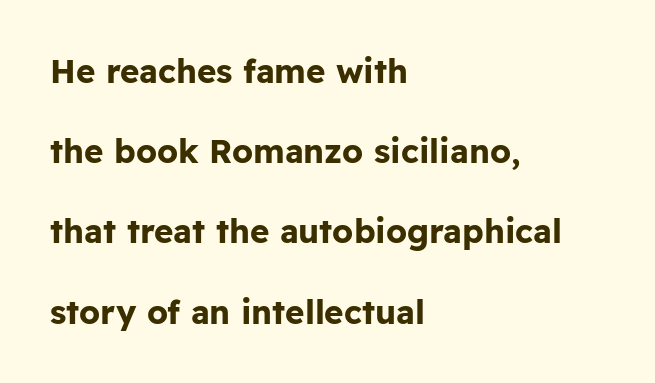
{"serif": "no", "italic": "no", "bold": "yes", "weight": "bold", "width": "normal", "stroke_contrast": "low", "x_height": "medium", "monospaced": "no", "underline": "no", "align": "left", "line_spacing": "loose", "line_spacing_ratio": 2.43, "letter_spacing": "normal", "letter_spacing_em": 0.0, "glyph_px": 33}
